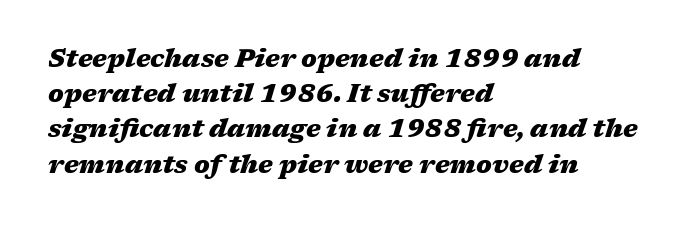
The horizontal fit of the characters is conventional and even. This rendering uses left alignment, leaving the right contour irregular. The leading is moderate, giving the passage an even texture. No word sits above an underline. The lettering tilts uniformly, giving the passage an italic look. Weight check: bold — yes, fully.
